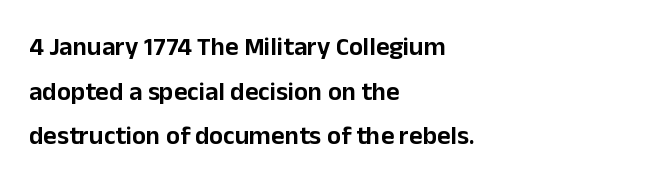
Any mark beneath the type? The region is blank. Ascenders rise straight up at ninety degrees. Honestly, the letter spacing is just normal — you wouldn't notice it. Does the copy run flush right? No — it runs flush left.
